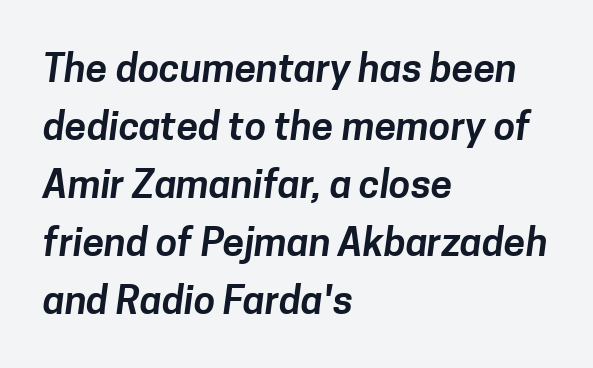
Think of a printed novel: that variable character pitch is what you see here. Descenders hang freely into open space. These lines are composed in type without serifs. The letterforms sit shoulder to shoulder at normal distance. Alignment: flush left.
